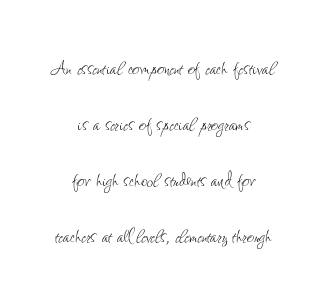
The image shows 25 px text type; set centered, loose line spacing (2.24x), normal letter spacing, not underlined.
